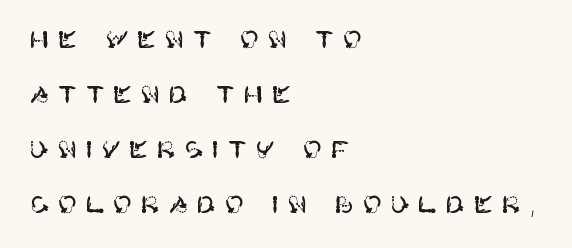
A roman cut, with each character standing at attention. Rows of type keep a wide berth in the vertical direction. Nobody drew a line under any word here. Substantial extra tracking has been applied to these lines. Horizontally, the lines are justified to the leading edge only.
